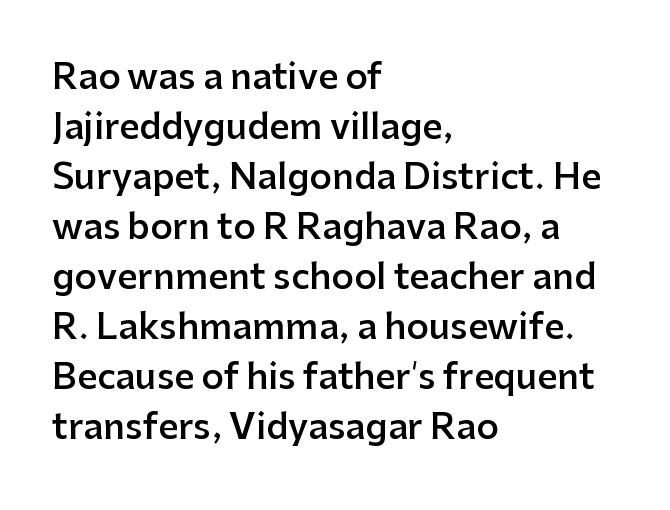
The image shows 35 px semibold sans-serif type, upright; set left-aligned, normal line spacing (1.43x), normal letter spacing, not underlined; low stroke contrast and a medium x-height.
